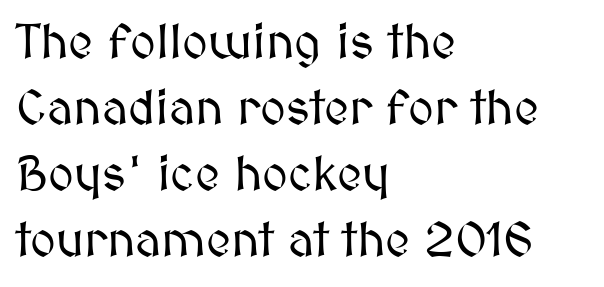
Q: Is the text italic (slanted)? A: No, it is upright.
Q: Is the text underlined? A: No.
Q: How is the paragraph aligned? A: Left-aligned.
Q: Is the spacing between letters normal or unusually wide? A: Normal.
Q: Is the spacing between lines tight, normal or loose? A: Normal.
Q: Width (condensed, normal, or wide)? A: Normal.
Q: Stroke contrast? A: Medium.
Q: x-height? A: Medium.
Q: Monospaced? A: No.
